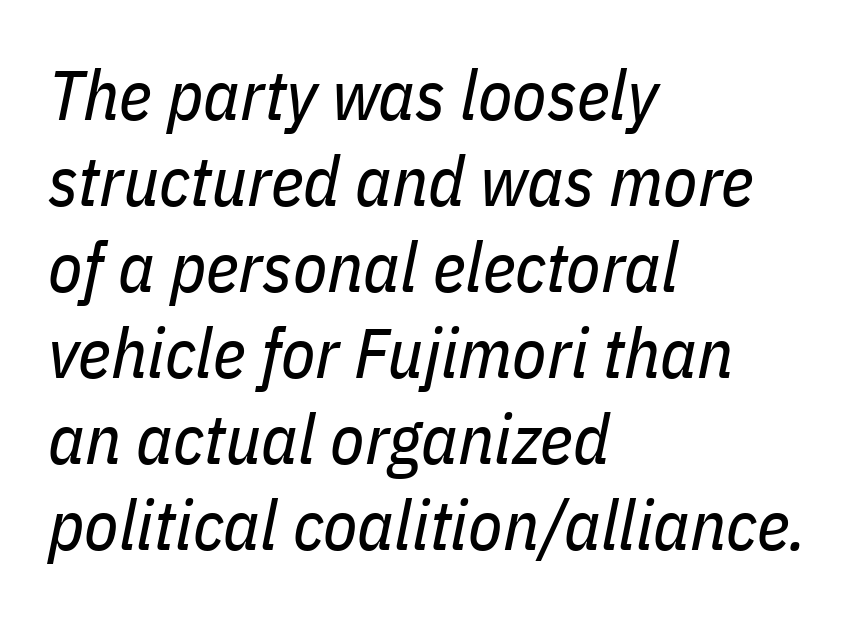
The image shows 70 px regular-weight, condensed type, italic (leaning right); set left-aligned, line spacing 1.23x, normal letter spacing, not underlined; low stroke contrast and a medium x-height.
